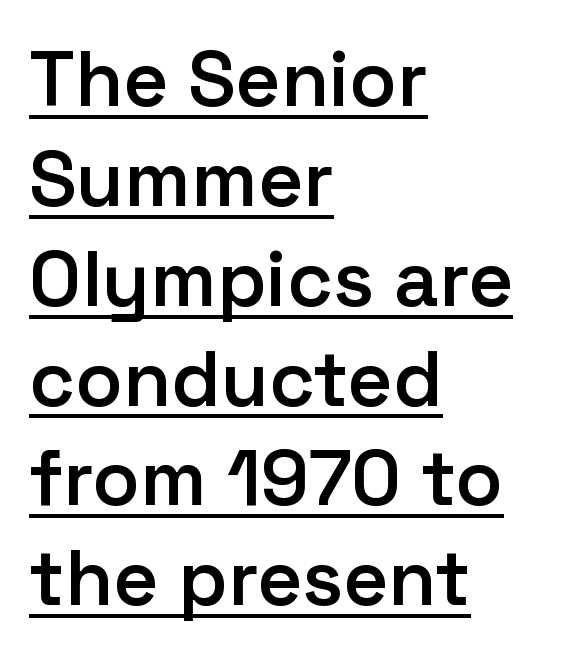
This sample uses an upright cut, with every glyph sitting square on the baseline. What weight is shown? A semibold, between regular and bold. Default kerning and tracking; the words read as compact shapes. Type style note: lacks serifs.
